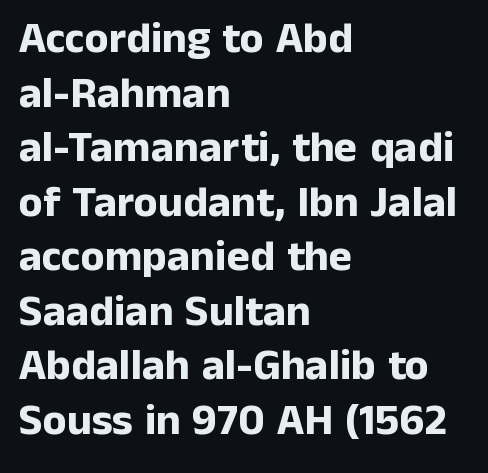
Q: Is the text bold? A: Yes.
Q: Is the text italic (slanted)? A: No, it is upright.
Q: Is the typeface a serif or a sans-serif typeface? A: Sans-serif.
Q: Is the text underlined? A: No.
Q: How is the paragraph aligned? A: Left-aligned.
Q: Is the spacing between letters normal or unusually wide? A: Normal.
Q: Width (condensed, normal, or wide)? A: Normal.
Q: Stroke contrast? A: Low.
Q: x-height? A: Medium.
Q: Monospaced? A: No.
